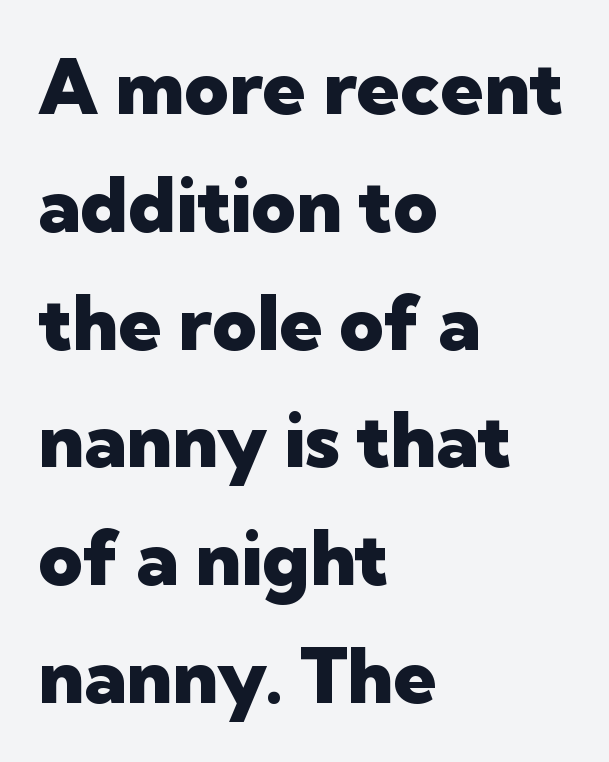
{"serif": "no", "italic": "no", "bold": "yes", "weight": "heavy", "width": "normal", "stroke_contrast": "low", "x_height": "medium", "monospaced": "no", "underline": "no", "align": "left", "line_spacing": "normal", "line_spacing_ratio": 1.53, "letter_spacing": "normal", "letter_spacing_em": 0.0, "glyph_px": 77}
